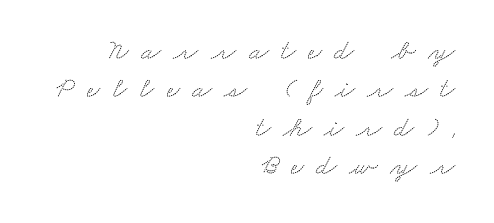
The setting favours the right margin, as signatures and pull-quotes sometimes do. The rendering uses natural spacing where letterforms have individual widths. Letters rest on an invisible, unmarked baseline. Look at the bottom of the vertical strokes: they flare into serifs here. Rows of type keep a routine distance in the vertical direction.
